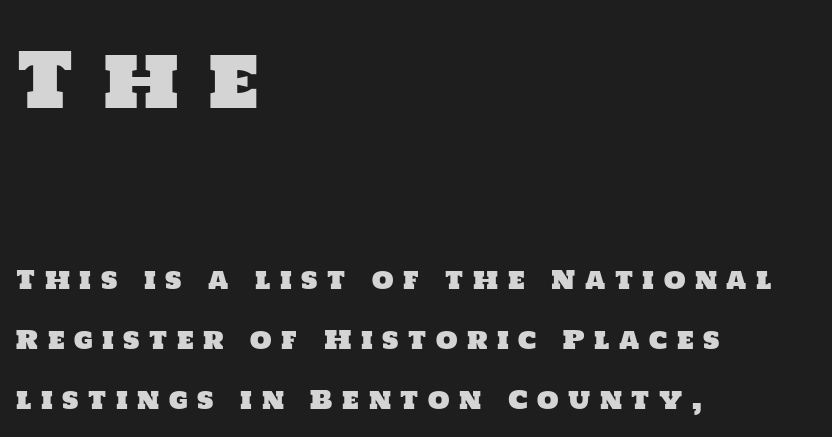
Q: Is the typeface a serif or a sans-serif typeface? A: Sans-serif.
Q: Is the text underlined? A: No.
Q: How is the paragraph aligned? A: Left-aligned.
Q: Is the spacing between letters normal or unusually wide? A: Unusually wide.
Q: Is the spacing between lines tight, normal or loose? A: Loose.
Q: Which block of text is set in a larger size, the first (top) or the second (bottom)? A: The first (top) one.
Q: Width (condensed, normal, or wide)? A: Normal.
Q: Stroke contrast? A: Low.
Q: x-height? A: Large.
Q: Monospaced? A: No.
